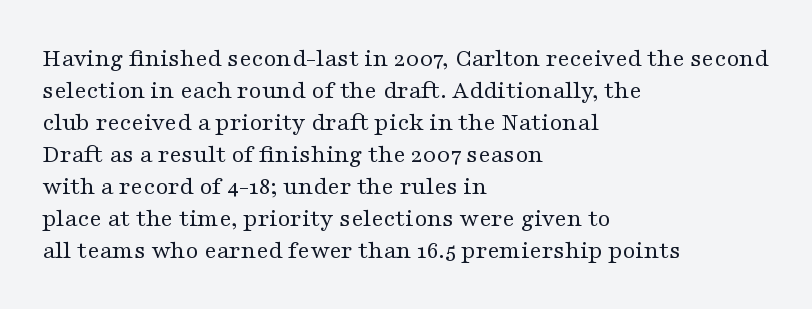
The image shows 26 px text type, upright; set left-aligned, line spacing 1.23x, normal letter spacing, not underlined.
